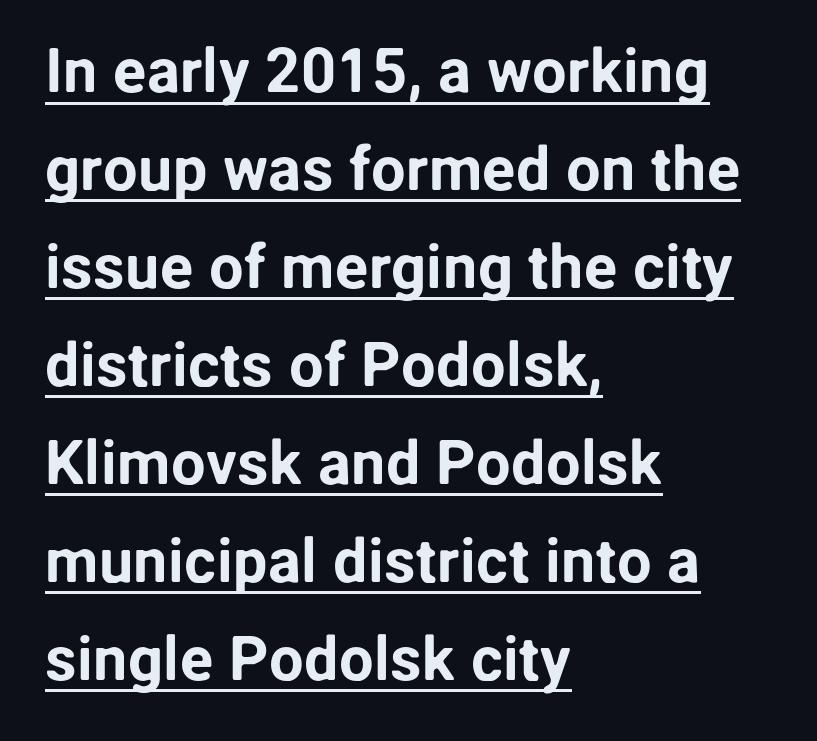
Q: Is the text italic (slanted)? A: No, it is upright.
Q: Is the typeface a serif or a sans-serif typeface? A: Sans-serif.
Q: Is the text underlined? A: Yes.
Q: How is the paragraph aligned? A: Left-aligned.
Q: Is the spacing between letters normal or unusually wide? A: Normal.
Q: Is the spacing between lines tight, normal or loose? A: Normal.
Q: Width (condensed, normal, or wide)? A: Normal.
Q: Stroke contrast? A: Low.
Q: x-height? A: Medium.
Q: Monospaced? A: No.
